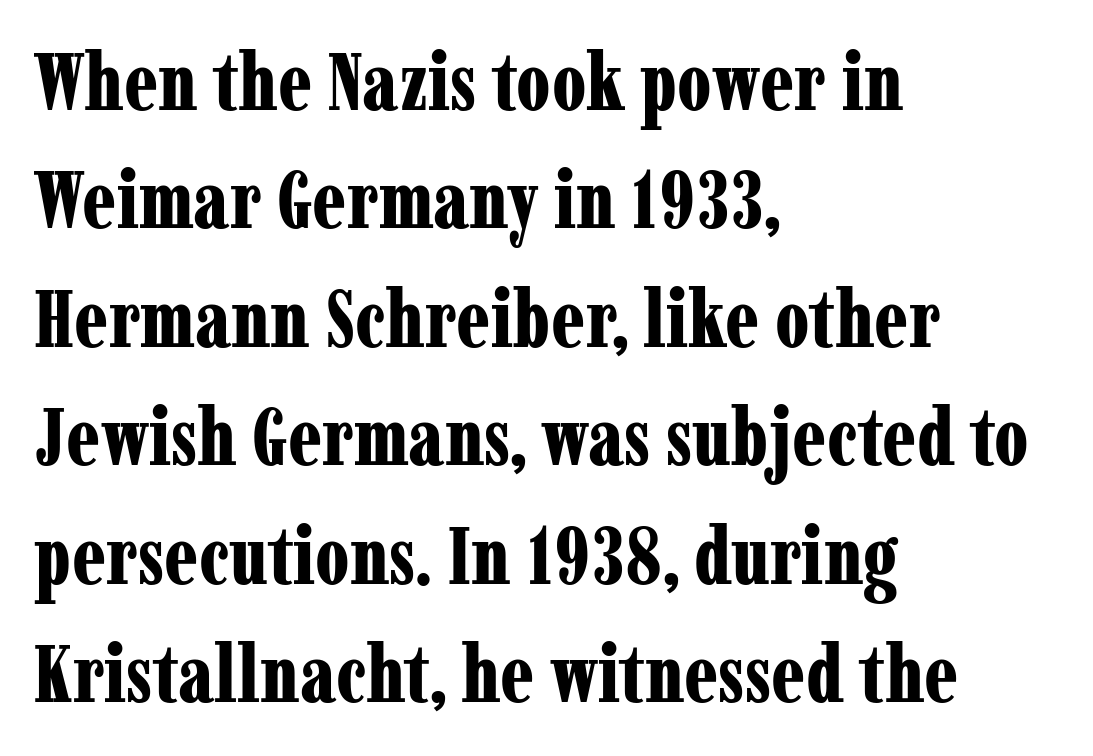
The rendering anchors every line to the left-hand side. Designer's note — italics off, roman on. Just letters on the line, the space beneath them empty. These lines carry a lot of weight — the face is fully bold. The rendering uses natural spacing where letterforms have individual widths. How are the letters spaced? Ordinarily, with no added tracking.
